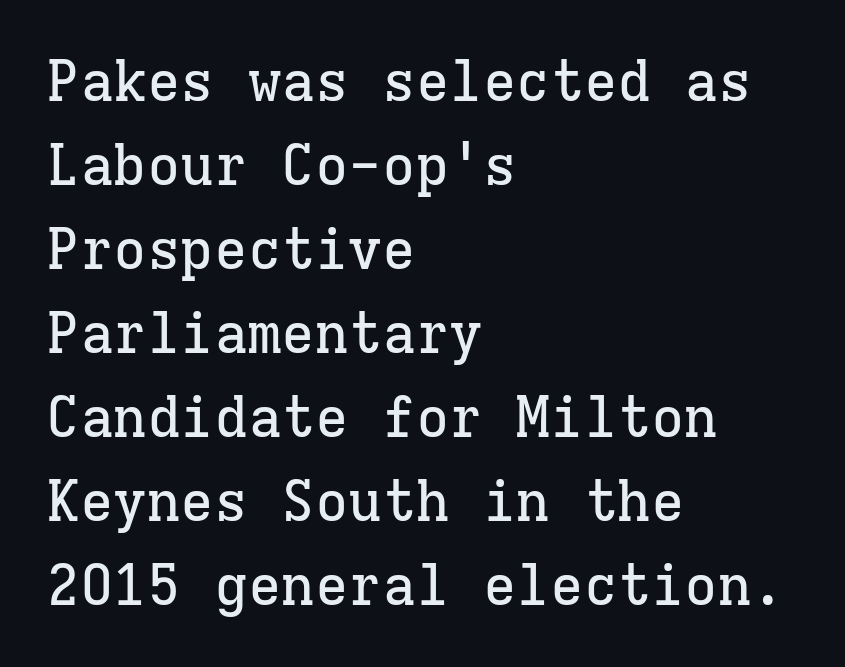
Q: Is the text italic (slanted)? A: No, it is upright.
Q: Is the typeface a serif or a sans-serif typeface? A: Serif.
Q: Is the text underlined? A: No.
Q: How is the paragraph aligned? A: Left-aligned.
Q: Is the spacing between letters normal or unusually wide? A: Normal.
Q: Is the spacing between lines tight, normal or loose? A: Normal.
Q: Width (condensed, normal, or wide)? A: Normal.
Q: Stroke contrast? A: Low.
Q: x-height? A: Medium.
Q: Monospaced? A: Yes.
